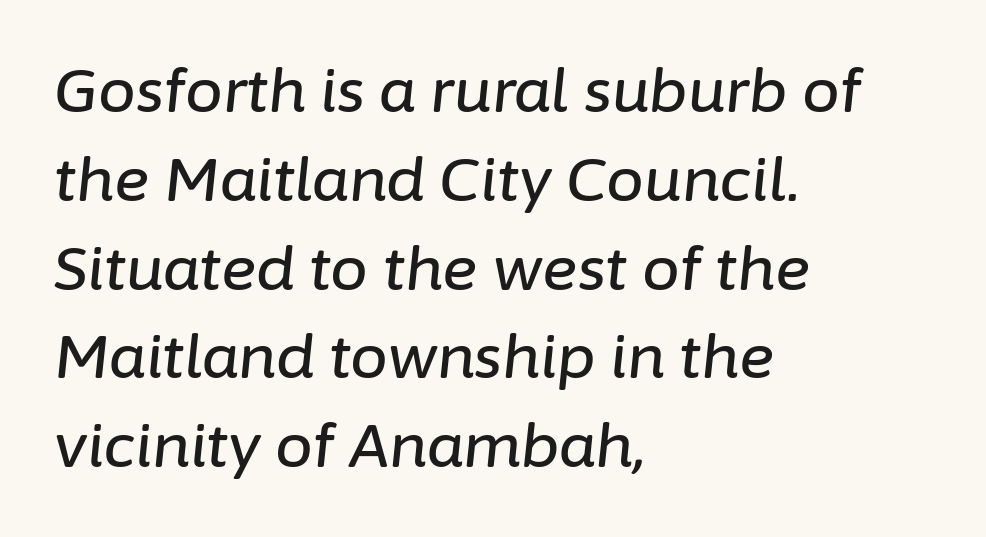
Q: Is the text italic (slanted)? A: Yes, it leans right by about 6 degrees.
Q: Is the text underlined? A: No.
Q: How is the paragraph aligned? A: Left-aligned.
Q: Is the spacing between letters normal or unusually wide? A: Normal.
Q: Is the spacing between lines tight, normal or loose? A: Normal.
Q: Width (condensed, normal, or wide)? A: Normal.
Q: Stroke contrast? A: Low.
Q: x-height? A: Medium.
Q: Monospaced? A: No.
